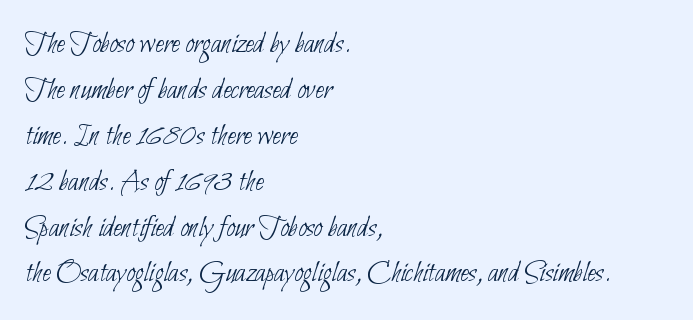
The image shows 31 px thin, condensed sans-serif type; set left-aligned, normal line spacing (1.48x), normal letter spacing, not underlined; low stroke contrast and a small x-height.
